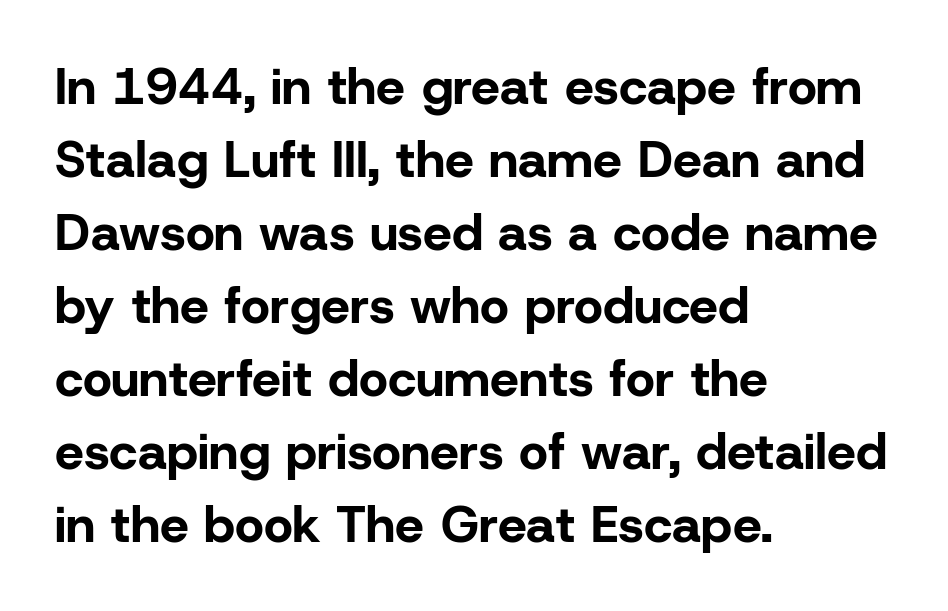
Q: Is the text bold? A: Yes.
Q: Is the text italic (slanted)? A: No, it is upright.
Q: Is the typeface a serif or a sans-serif typeface? A: Sans-serif.
Q: Is the text underlined? A: No.
Q: How is the paragraph aligned? A: Left-aligned.
Q: Is the spacing between letters normal or unusually wide? A: Normal.
Q: Is the spacing between lines tight, normal or loose? A: Normal.
Q: Width (condensed, normal, or wide)? A: Normal.
Q: Stroke contrast? A: Low.
Q: x-height? A: Medium.
Q: Monospaced? A: No.
